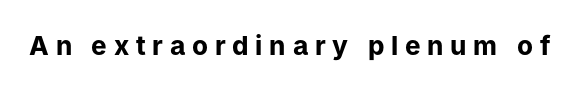
{"italic": "no", "bold": "yes", "underline": "no", "letter_spacing": "wide", "letter_spacing_em": 0.26, "glyph_px": 26}
